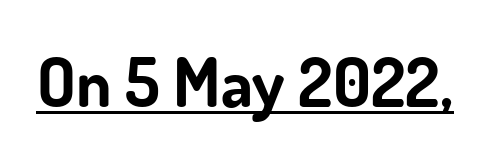
{"serif": "no", "italic": "no", "bold": "yes", "weight": "bold", "width": "normal", "stroke_contrast": "low", "x_height": "small", "monospaced": "no", "underline": "yes", "letter_spacing": "normal", "letter_spacing_em": 0.0, "glyph_px": 68}
